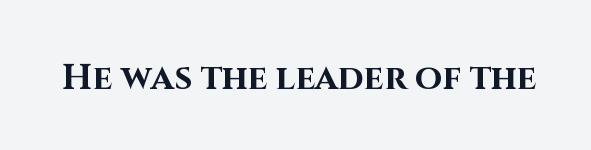
The image shows 35 px bold sans-serif type, upright; set normal letter spacing, not underlined; high stroke contrast and a large x-height.
